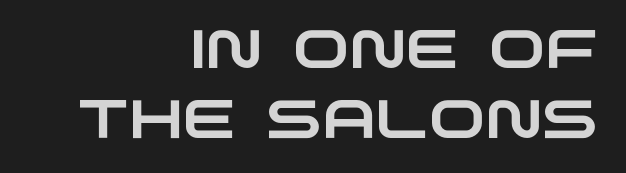
The image shows 54 px wide sans-serif type; set right-aligned, normal line spacing (1.29x), normal letter spacing, not underlined; low stroke contrast and a large x-height.
